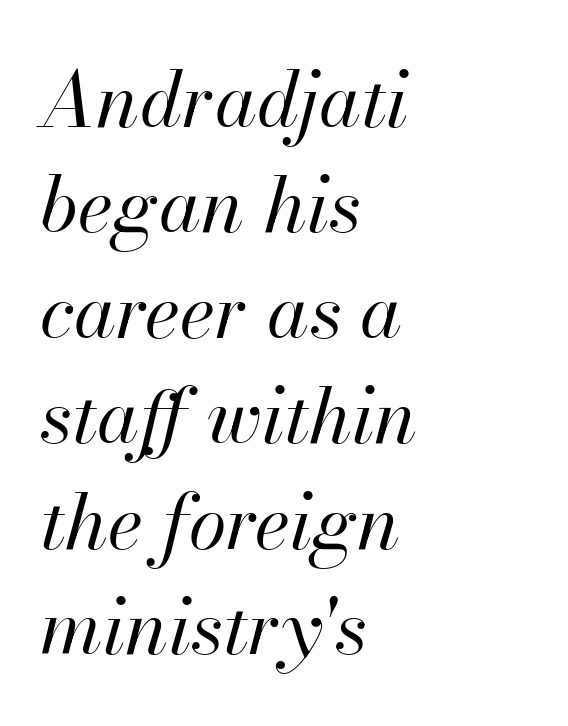
{"italic": "yes", "lean": "right", "slant_degrees": 13, "bold": "no", "weight": "regular", "width": "normal", "stroke_contrast": "high", "x_height": "small", "monospaced": "no", "underline": "no", "align": "left", "line_spacing": "normal", "line_spacing_ratio": 1.37, "letter_spacing": "normal", "letter_spacing_em": 0.0, "glyph_px": 77}
